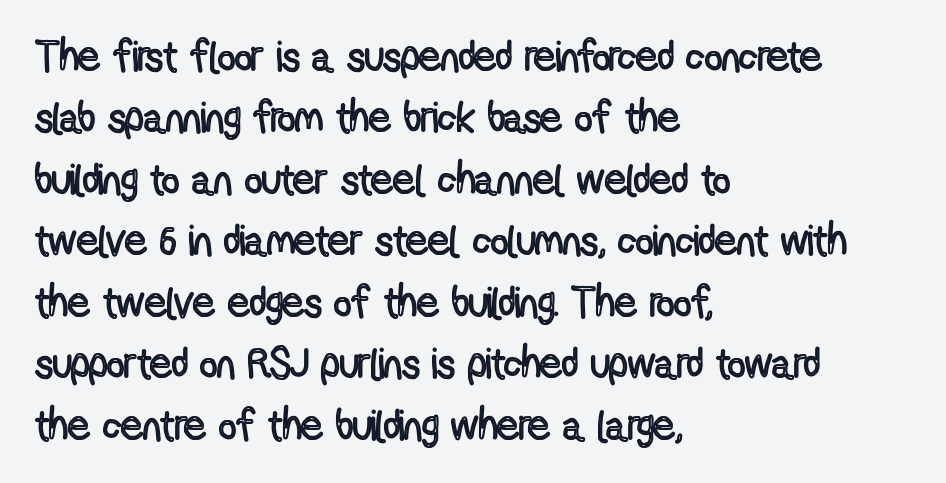
The image shows 43 px condensed type, upright; set left-aligned, normal line spacing (1.43x), normal letter spacing, not underlined; a medium x-height.
